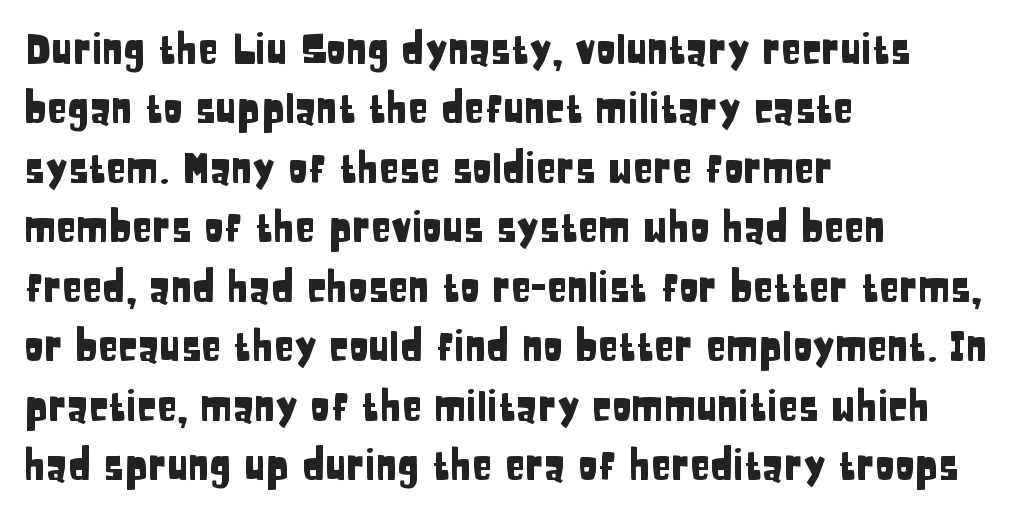
Q: Is the text italic (slanted)? A: No, it is upright.
Q: Is the typeface a serif or a sans-serif typeface? A: Sans-serif.
Q: Is the text underlined? A: No.
Q: How is the paragraph aligned? A: Left-aligned.
Q: Is the spacing between letters normal or unusually wide? A: Normal.
Q: Is the spacing between lines tight, normal or loose? A: Normal.
Q: Width (condensed, normal, or wide)? A: Condensed.
Q: Stroke contrast? A: Low.
Q: x-height? A: Large.
Q: Monospaced? A: No.
